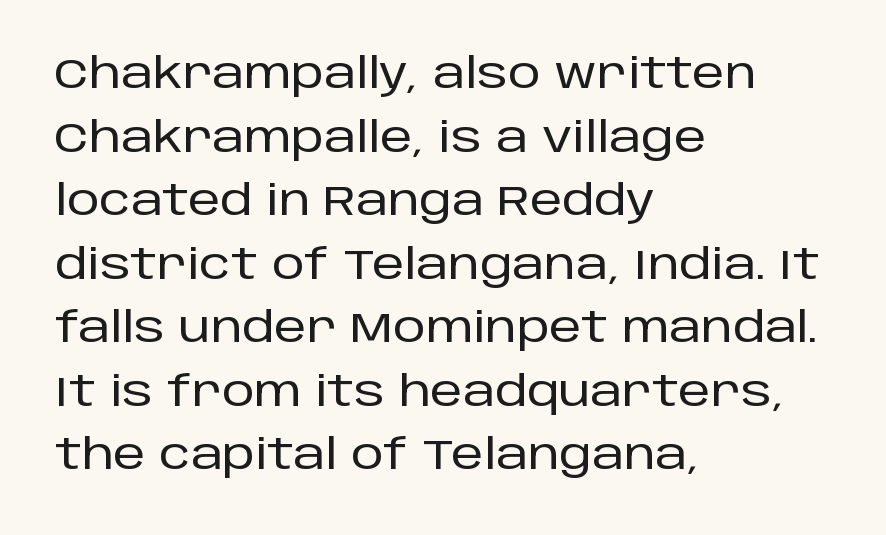
The image shows 41 px sans-serif type, upright; set left-aligned, normal line spacing (1.55x), normal letter spacing, not underlined; low stroke contrast and a large x-height.
